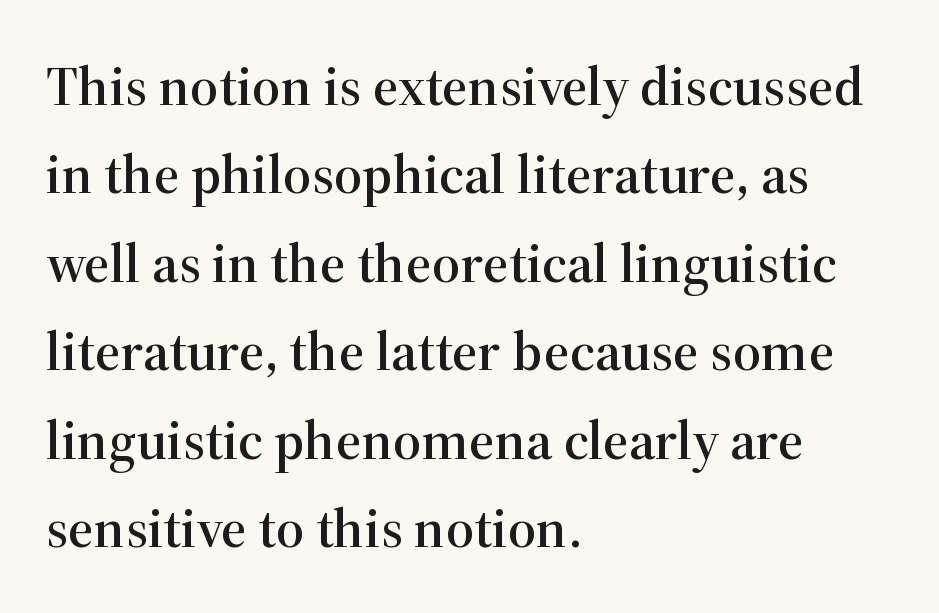
The text was rendered using a seriffed face with decorative stroke endings. Horizontal bands of white between lines are of average thickness. Unlike italic type, these characters show no tilt at all. You could not count columns in this text — the font is proportionally spaced. Glyph-to-glyph distance matches everyday printed text.
